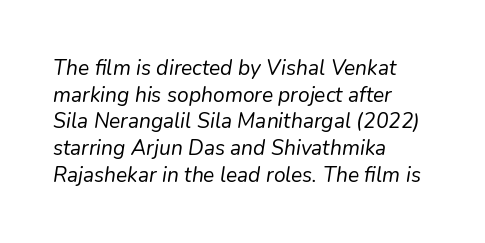
{"italic": "yes", "lean": "right", "slant_degrees": 9, "bold": "no", "underline": "no", "align": "left", "line_spacing": "normal", "line_spacing_ratio": 1.27, "letter_spacing": "normal", "letter_spacing_em": 0.0, "glyph_px": 21}
